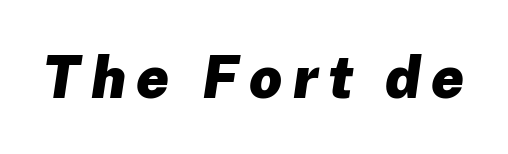
{"italic": "yes", "lean": "right", "slant_degrees": 8, "bold": "yes", "weight": "heavy", "width": "normal", "stroke_contrast": "low", "x_height": "medium", "monospaced": "no", "underline": "no", "glyph_px": 58}
